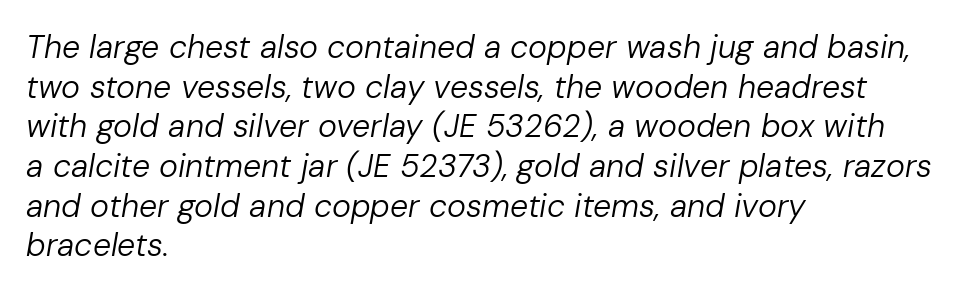
The image shows 32 px regular-weight type, italic (leaning right); set left-aligned, line spacing 1.24x, normal letter spacing, not underlined; low stroke contrast and a medium x-height.
